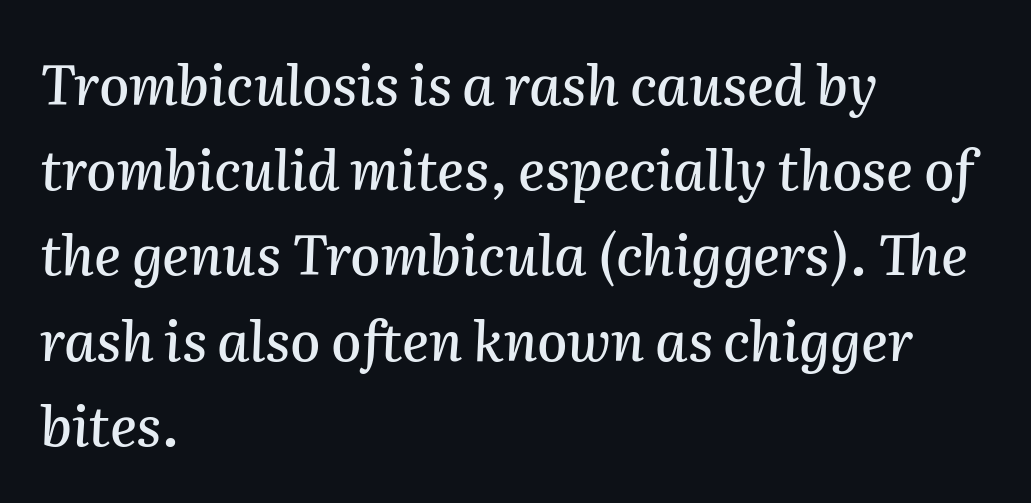
The image shows 55 px text type, italic (leaning right); set left-aligned, normal line spacing (1.55x), normal letter spacing, not underlined; medium stroke contrast and a medium x-height.
